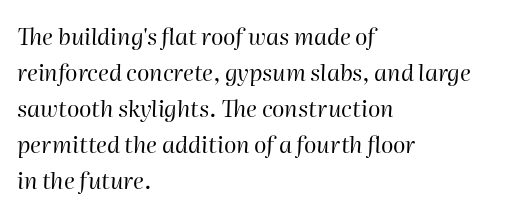
Q: Is the text bold? A: No.
Q: Is the text italic (slanted)? A: Yes, it leans right by about 2 degrees.
Q: Is the text underlined? A: No.
Q: How is the paragraph aligned? A: Left-aligned.
Q: Is the spacing between letters normal or unusually wide? A: Normal.
Q: Is the spacing between lines tight, normal or loose? A: Normal.
